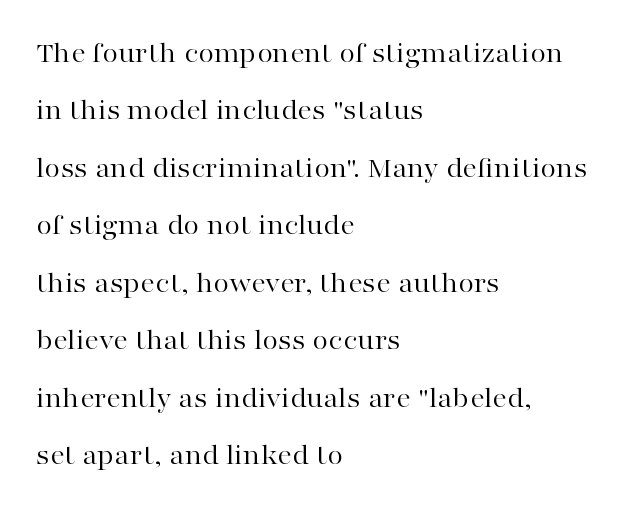
The image shows 29 px regular-weight, wide serif type, upright; set left-aligned, loose line spacing (1.98x), normal letter spacing, not underlined; high stroke contrast and a medium x-height.
